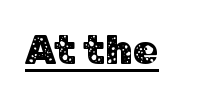
The image shows 41 px sans-serif type, upright; set normal letter spacing, underlined; low stroke contrast and a medium x-height.
